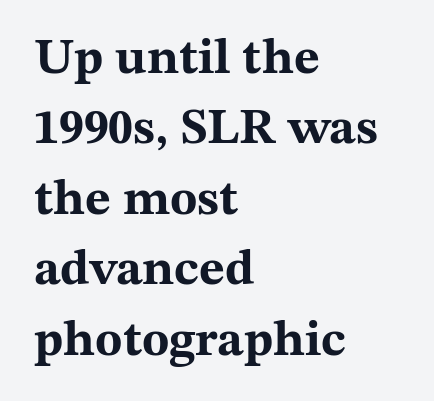
{"serif": "yes", "italic": "no", "bold": "yes", "weight": "bold", "width": "wide", "stroke_contrast": "medium", "x_height": "medium", "monospaced": "no", "underline": "no", "align": "left", "line_spacing": "normal", "line_spacing_ratio": 1.41, "letter_spacing": "normal", "letter_spacing_em": 0.0, "glyph_px": 50}
